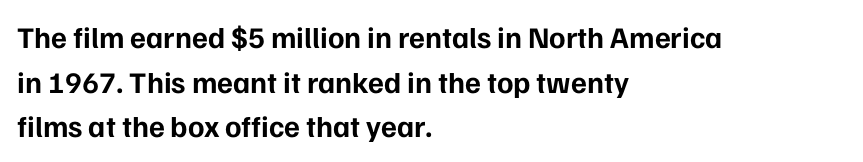
{"serif": "no", "italic": "no", "bold": "yes", "weight": "bold", "width": "normal", "stroke_contrast": "low", "x_height": "medium", "monospaced": "no", "underline": "no", "align": "left", "line_spacing": "normal", "line_spacing_ratio": 1.49, "letter_spacing": "normal", "letter_spacing_em": 0.0, "glyph_px": 30}
